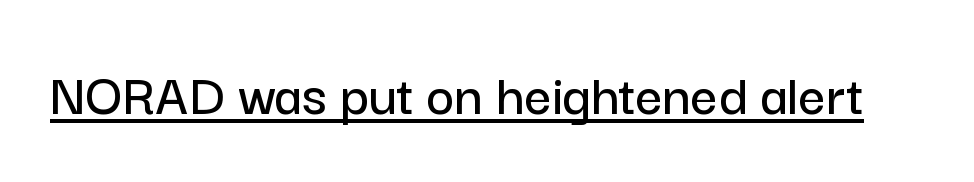
The image shows 60 px sans-serif type, upright; set normal letter spacing, underlined; low stroke contrast and a medium x-height.
